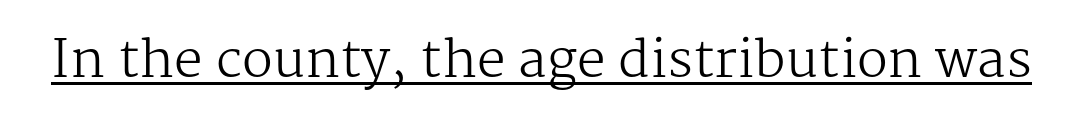
Q: Is the text bold? A: No.
Q: Is the text italic (slanted)? A: No, it is upright.
Q: Is the typeface a serif or a sans-serif typeface? A: Serif.
Q: Is the text underlined? A: Yes.
Q: Is the spacing between letters normal or unusually wide? A: Normal.
Q: Width (condensed, normal, or wide)? A: Normal.
Q: Stroke contrast? A: Medium.
Q: x-height? A: Medium.
Q: Monospaced? A: No.
